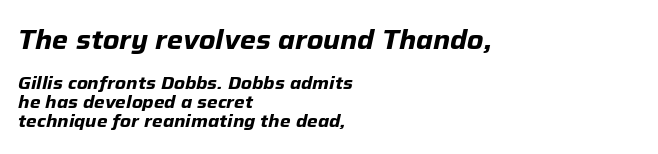
These lines huddle together more closely than default settings would place them. Designer's note — italics engaged. Set as a true bold cut, around the 700 mark. These lines are set flush left with a ragged right edge. The line texture is even and compact thanks to regular tracking.
